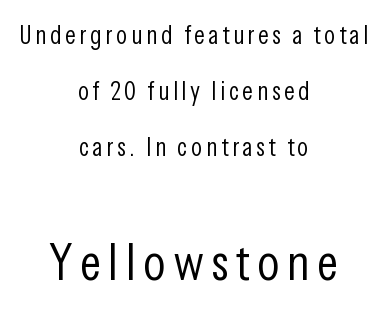
Q: Is the text bold? A: No.
Q: Is the text italic (slanted)? A: No, it is upright.
Q: Is the typeface a serif or a sans-serif typeface? A: Sans-serif.
Q: Is the text underlined? A: No.
Q: How is the paragraph aligned? A: Centered.
Q: Is the spacing between lines tight, normal or loose? A: Loose.
Q: Which block of text is set in a larger size, the first (top) or the second (bottom)? A: The second (bottom) one.
Q: Width (condensed, normal, or wide)? A: Condensed.
Q: Stroke contrast? A: Low.
Q: x-height? A: Medium.
Q: Monospaced? A: No.
